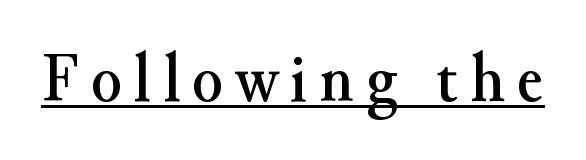
The rendering uses natural spacing where letterforms have individual widths. Serif or sans? Serif — the stroke terminals have little feet. The typography opts for an upright posture over an oblique one. Emphasis is given by a line drawn under the lettering.
